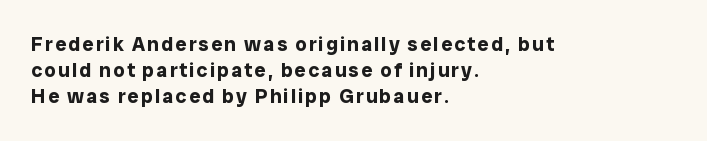
{"italic": "no", "bold": "yes", "underline": "no", "align": "left", "line_spacing": "normal", "line_spacing_ratio": 1.3, "glyph_px": 20}
